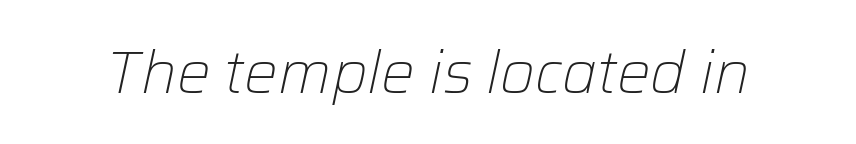
Rendered with sloped, italic letterforms. This reads as an unemphasized weight, regular at the heaviest. This sample has the flowing, uneven cadence of proportional lettering. Plain, unruled lines of type.
